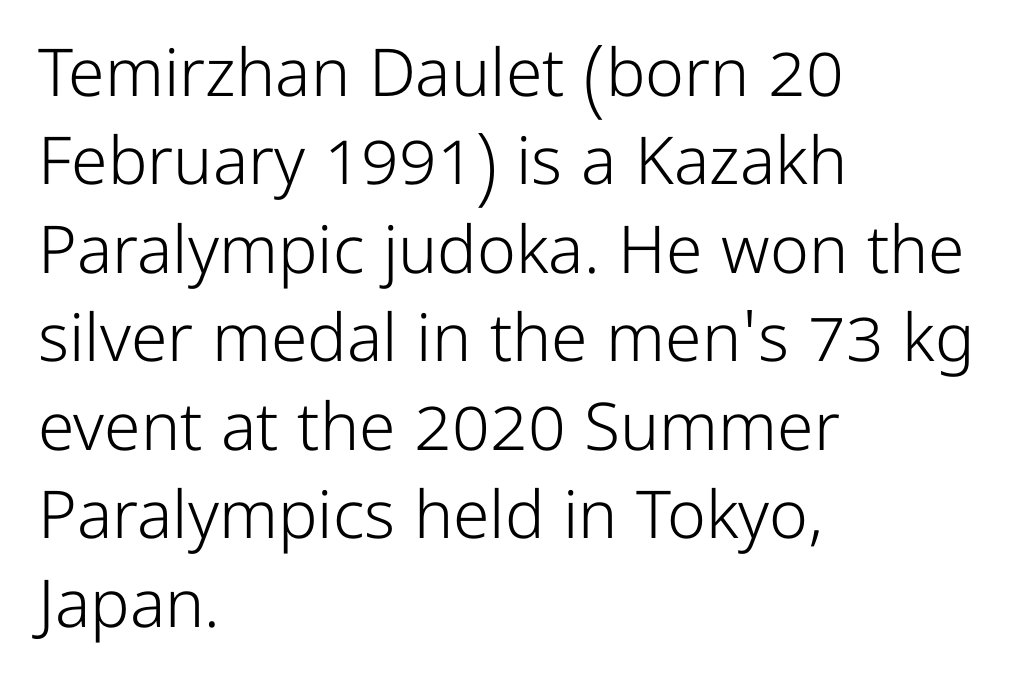
Q: Is the text bold? A: No.
Q: Is the text italic (slanted)? A: No, it is upright.
Q: Is the typeface a serif or a sans-serif typeface? A: Sans-serif.
Q: Is the text underlined? A: No.
Q: How is the paragraph aligned? A: Left-aligned.
Q: Is the spacing between letters normal or unusually wide? A: Normal.
Q: Is the spacing between lines tight, normal or loose? A: Normal.
Q: Width (condensed, normal, or wide)? A: Normal.
Q: Stroke contrast? A: Low.
Q: x-height? A: Medium.
Q: Monospaced? A: No.
